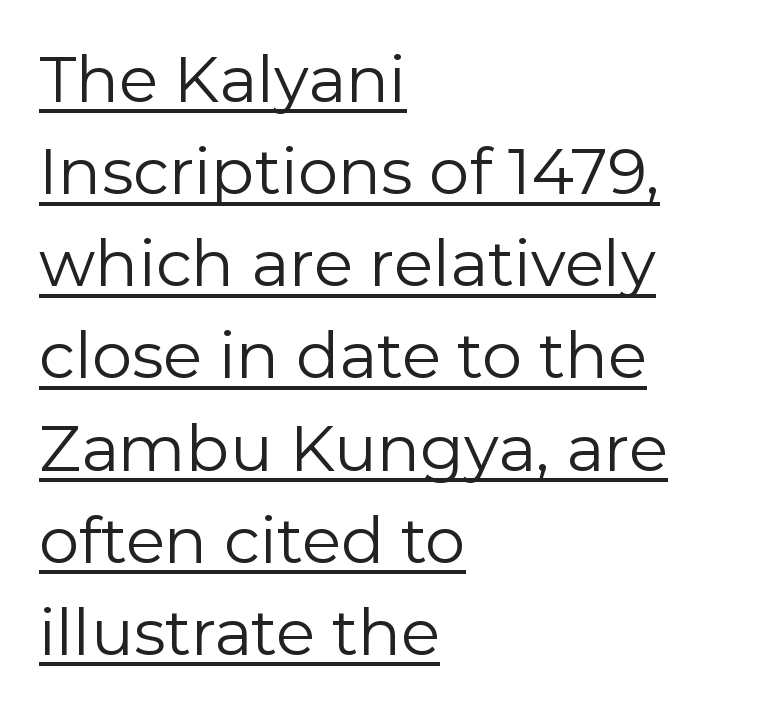
No extra ink here — the face is not bold. Glyph-to-glyph distance matches everyday printed text. Each letter keeps its own natural width here, so spacing adapts to shape. Vertical strokes here are truly vertical. The type family on display is of the sans-serif kind. These lines sit exactly where default settings would place them.
